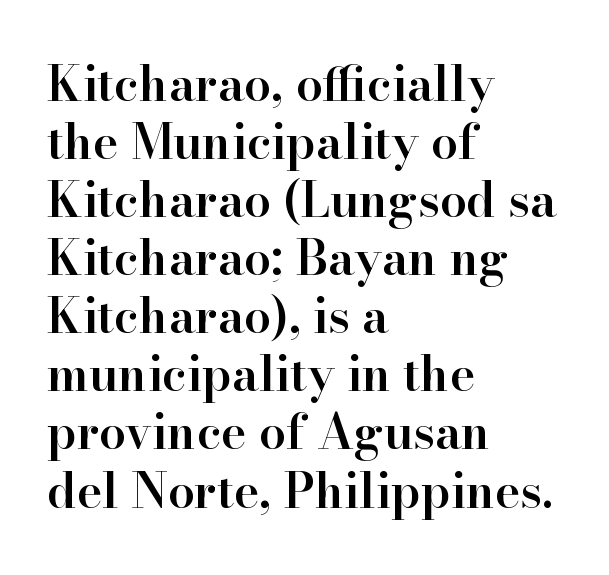
Typeset ragged right — the left edge is the straight one. A typesetter would call this proportional, since set widths differ per character. Is there any slant? The stems are plumb. Unlike a clean sans, this face finishes its strokes with serifs. Decoration check: the copy has no underline.
